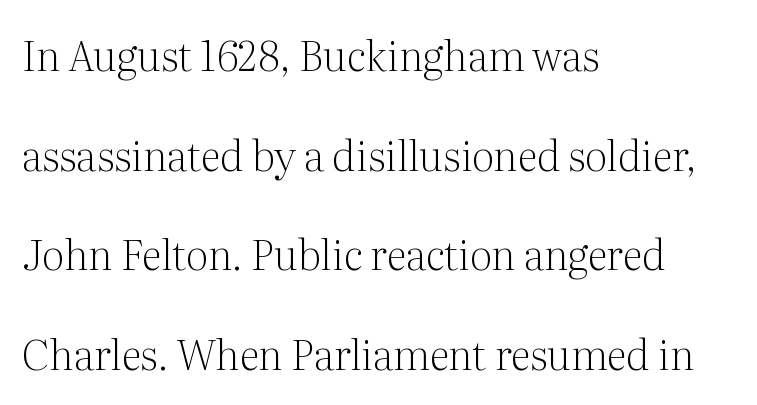
{"serif": "yes", "italic": "no", "bold": "no", "weight": "light", "width": "normal", "stroke_contrast": "medium", "x_height": "medium", "monospaced": "no", "underline": "no", "align": "left", "line_spacing": "loose", "line_spacing_ratio": 2.43, "letter_spacing": "normal", "letter_spacing_em": 0.0, "glyph_px": 41}
